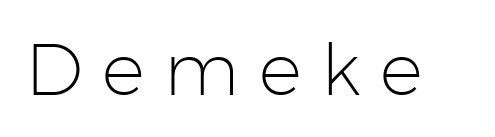
You could only call the tracking loose — the letters float apart. Bold? No — there's no thickening of the strokes. A typesetter would call this proportional, since set widths differ per character. Letters rest on an invisible, unmarked baseline. This sample uses a sans-serif face. Italic? Not at all — the glyphs are vertical.
